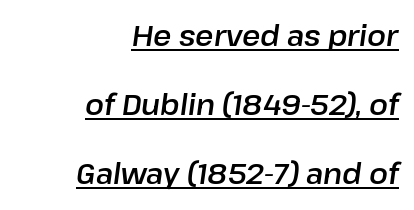
{"italic": "yes", "lean": "right", "slant_degrees": 8, "width": "normal", "stroke_contrast": "low", "x_height": "medium", "monospaced": "no", "underline": "yes", "align": "right", "line_spacing": "loose", "line_spacing_ratio": 2.47, "letter_spacing": "normal", "letter_spacing_em": 0.0, "glyph_px": 28}
